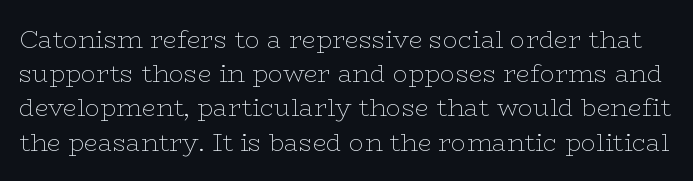
The image shows 25 px text type, upright; set normal line spacing (1.37x), normal letter spacing, not underlined.
